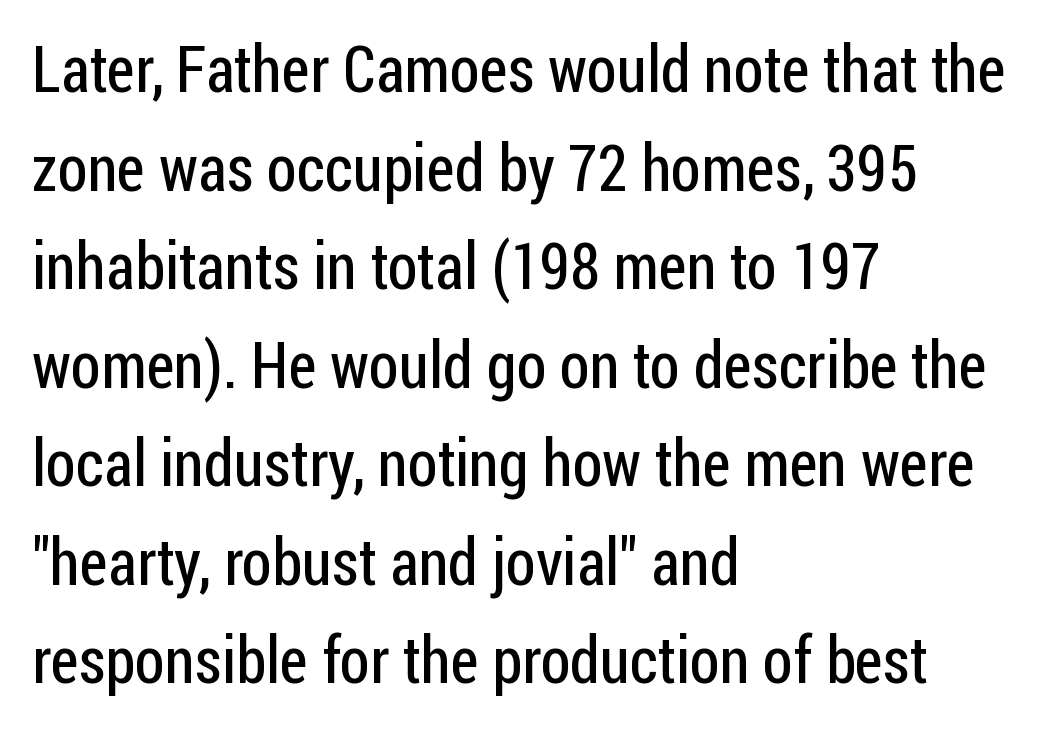
{"serif": "no", "italic": "no", "bold": "no", "weight": "regular", "width": "condensed", "stroke_contrast": "low", "x_height": "medium", "monospaced": "no", "underline": "no", "align": "left", "line_spacing": "normal", "line_spacing_ratio": 1.54, "letter_spacing": "normal", "letter_spacing_em": 0.0, "glyph_px": 64}
